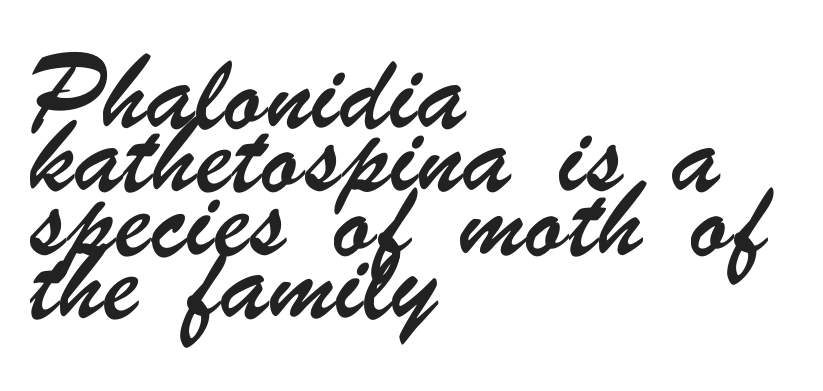
Q: Is the typeface a serif or a sans-serif typeface? A: Sans-serif.
Q: Is the text underlined? A: No.
Q: How is the paragraph aligned? A: Left-aligned.
Q: Is the spacing between letters normal or unusually wide? A: Normal.
Q: Is the spacing between lines tight, normal or loose? A: Normal.
Q: Width (condensed, normal, or wide)? A: Condensed.
Q: Stroke contrast? A: Low.
Q: x-height? A: Small.
Q: Monospaced? A: No.
